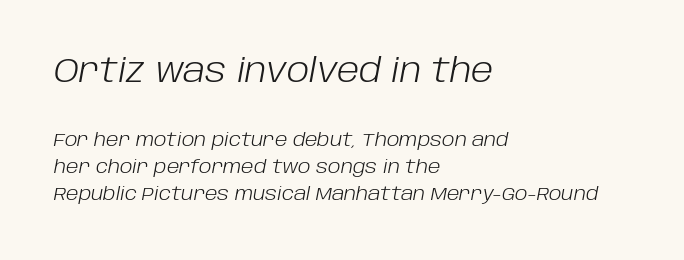
{"italic": "yes", "lean": "right", "slant_degrees": 10, "bold": "no", "weight": "light", "width": "normal", "stroke_contrast": "low", "x_height": "large", "monospaced": "no", "underline": "no", "align": "left", "line_spacing": "normal", "line_spacing_ratio": 1.43, "letter_spacing": "normal", "letter_spacing_em": 0.0, "larger_block": "first", "size_ratio": 1.79, "glyph_px": 34}
